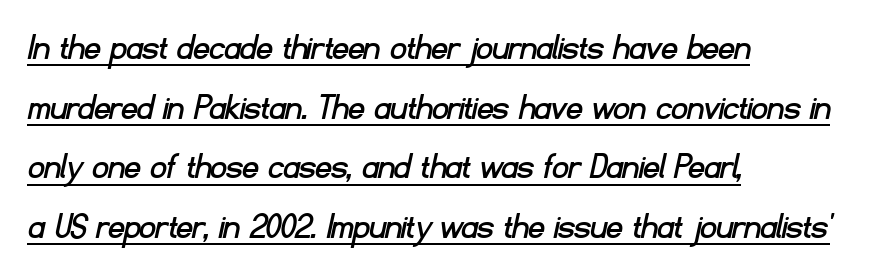
Q: Is the typeface a serif or a sans-serif typeface? A: Sans-serif.
Q: Is the text underlined? A: Yes.
Q: How is the paragraph aligned? A: Left-aligned.
Q: Is the spacing between letters normal or unusually wide? A: Normal.
Q: Is the spacing between lines tight, normal or loose? A: Normal.
Q: Width (condensed, normal, or wide)? A: Normal.
Q: Stroke contrast? A: Low.
Q: x-height? A: Small.
Q: Monospaced? A: No.
